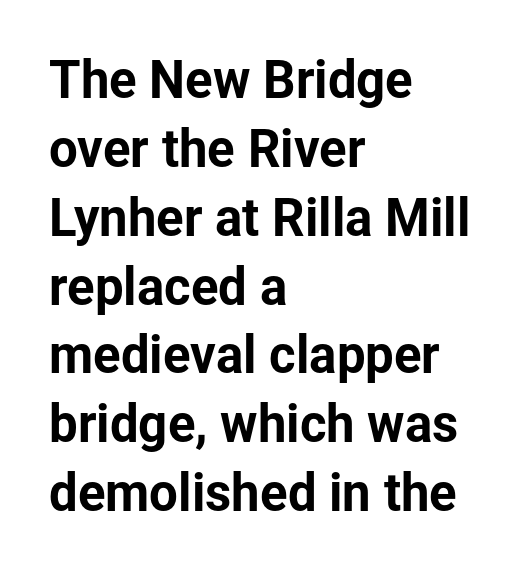
Rows of type keep a routine distance in the vertical direction. The rendering shows plain stroke endings on the letterforms — a sans-serif design. The axis of the letterforms is exactly vertical. The typesetter chose a ragged-right arrangement here. This sample has the flowing, uneven cadence of proportional lettering.
